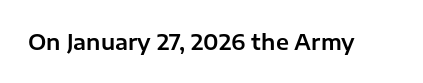
{"italic": "no", "underline": "no", "letter_spacing": "normal", "letter_spacing_em": 0.0, "glyph_px": 21}
